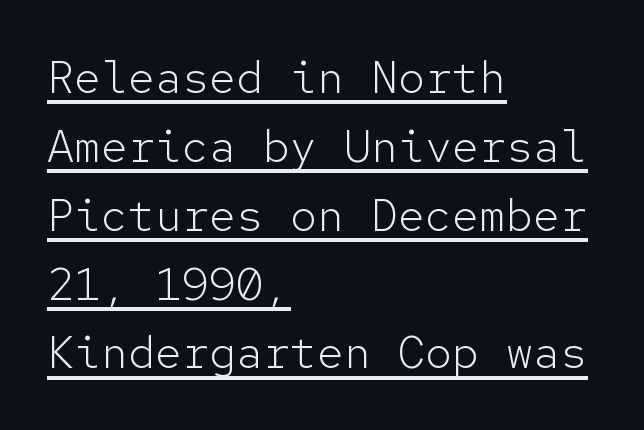
The typesetter has applied underlining to the passage shown. Nothing heavy about these letters — not bold at all. Does the type have serifs? No, each stem ends abruptly. If you measured baseline to baseline, you'd find a middling distance. The rag falls on the right side of this text block. Spacing between characters is what you'd get straight out of the box.
